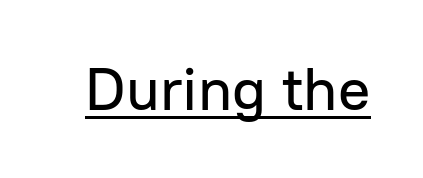
The image shows 60 px sans-serif type, upright; set normal letter spacing, underlined; low stroke contrast and a medium x-height.
